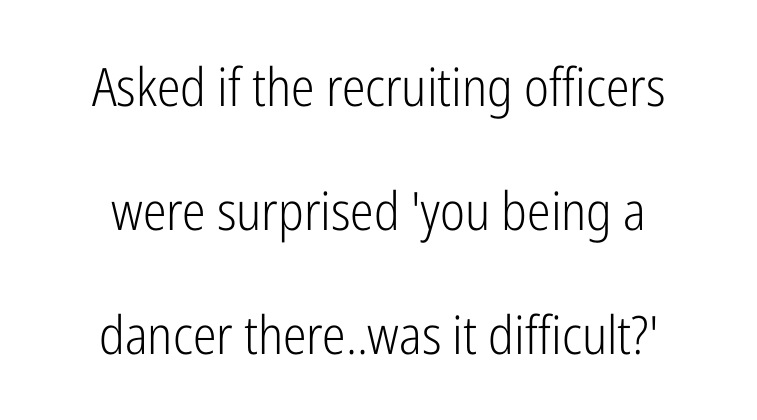
{"serif": "no", "italic": "no", "bold": "no", "weight": "light", "width": "condensed", "stroke_contrast": "low", "x_height": "medium", "monospaced": "no", "underline": "no", "align": "center", "line_spacing": "loose", "line_spacing_ratio": 2.34, "letter_spacing": "normal", "letter_spacing_em": 0.0, "glyph_px": 53}
